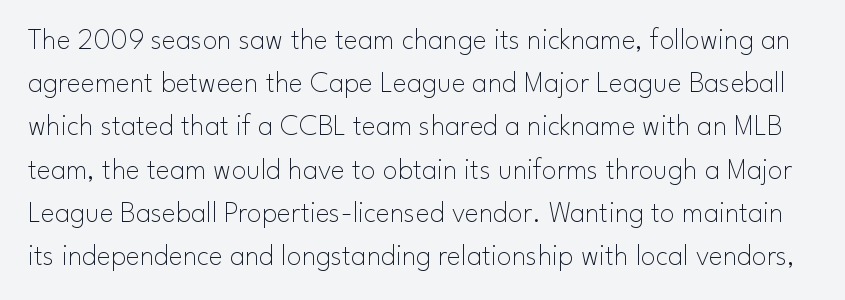
Q: Is the text bold? A: No.
Q: Is the text italic (slanted)? A: No, it is upright.
Q: Is the typeface a serif or a sans-serif typeface? A: Sans-serif.
Q: Is the text underlined? A: No.
Q: Is the spacing between letters normal or unusually wide? A: Normal.
Q: Is the spacing between lines tight, normal or loose? A: Normal.
Q: Width (condensed, normal, or wide)? A: Normal.
Q: Stroke contrast? A: Low.
Q: x-height? A: Small.
Q: Monospaced? A: No.
